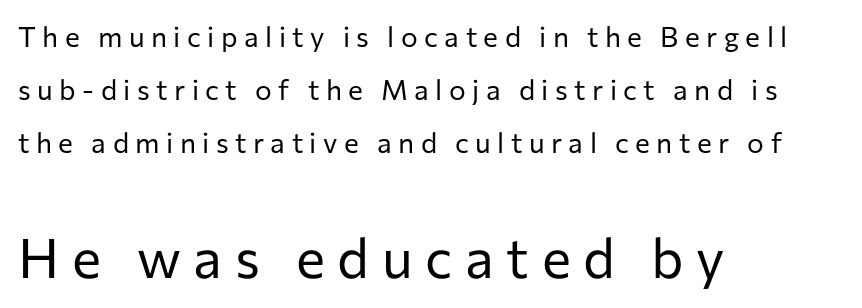
The image shows 55 px regular-weight sans-serif type, upright; set left-aligned, loose line spacing (1.9x), unusually wide letter spacing (+0.23 em), not underlined; the second (bottom) block is 1.96x larger; low stroke contrast and a medium x-height.
